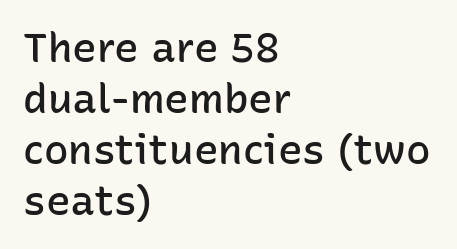
{"serif": "no", "italic": "no", "bold": "semi", "weight": "semibold", "width": "normal", "stroke_contrast": "low", "x_height": "medium", "monospaced": "no", "underline": "no", "align": "left", "line_spacing_ratio": 1.24, "letter_spacing": "normal", "letter_spacing_em": 0.0, "glyph_px": 41}
